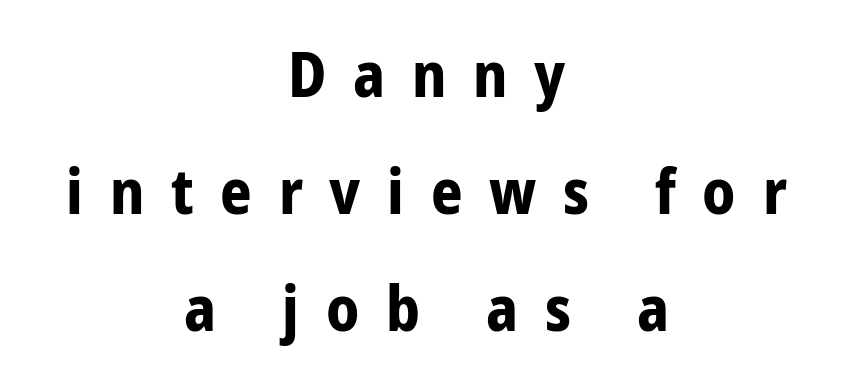
Q: Is the text bold? A: Yes.
Q: Is the text italic (slanted)? A: No, it is upright.
Q: Is the typeface a serif or a sans-serif typeface? A: Sans-serif.
Q: Is the text underlined? A: No.
Q: How is the paragraph aligned? A: Centered.
Q: Is the spacing between letters normal or unusually wide? A: Unusually wide.
Q: Width (condensed, normal, or wide)? A: Condensed.
Q: Stroke contrast? A: Low.
Q: x-height? A: Medium.
Q: Monospaced? A: No.
